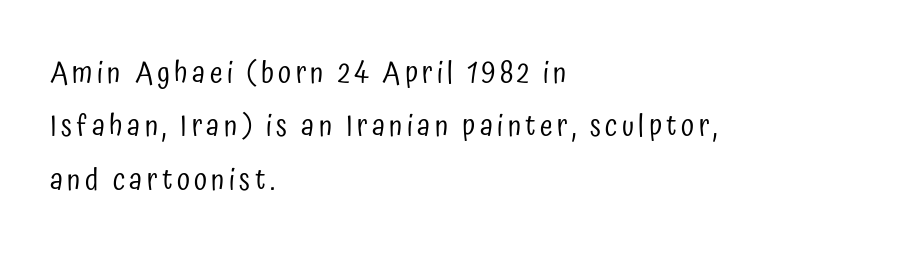
The image shows 29 px regular-weight, condensed sans-serif type, upright; set left-aligned, line spacing 1.84x, not underlined; low stroke contrast and a medium x-height.
